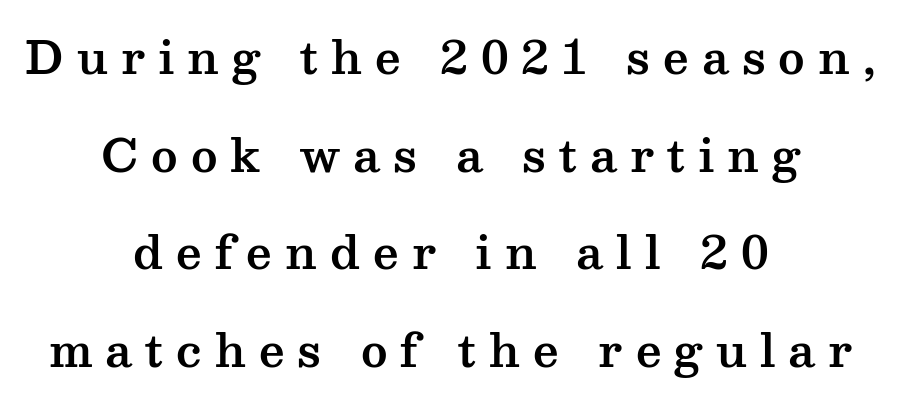
The image shows 45 px wide serif type, upright; set centered, loose line spacing (2.17x), unusually wide letter spacing (+0.29 em), not underlined; medium stroke contrast and a medium x-height.
